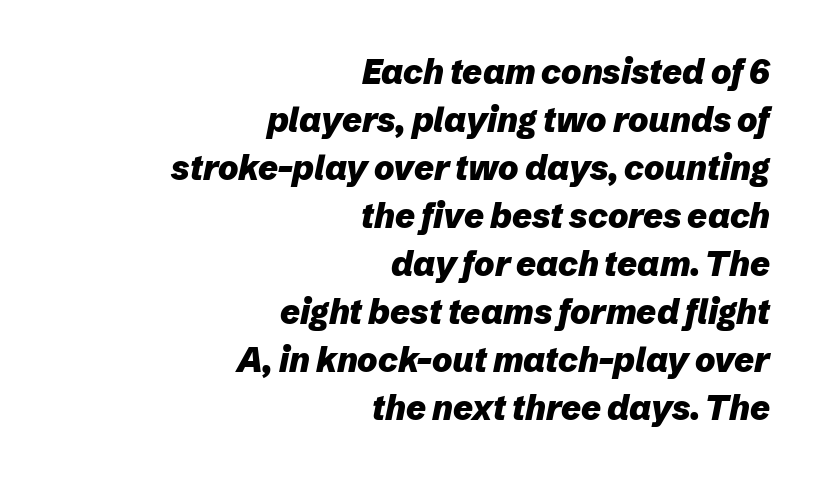
Q: Is the text bold? A: Yes.
Q: Is the text italic (slanted)? A: Yes, it leans right by about 12 degrees.
Q: Is the text underlined? A: No.
Q: How is the paragraph aligned? A: Right-aligned.
Q: Is the spacing between letters normal or unusually wide? A: Normal.
Q: Is the spacing between lines tight, normal or loose? A: Normal.
Q: Width (condensed, normal, or wide)? A: Normal.
Q: Stroke contrast? A: Low.
Q: x-height? A: Medium.
Q: Monospaced? A: No.
